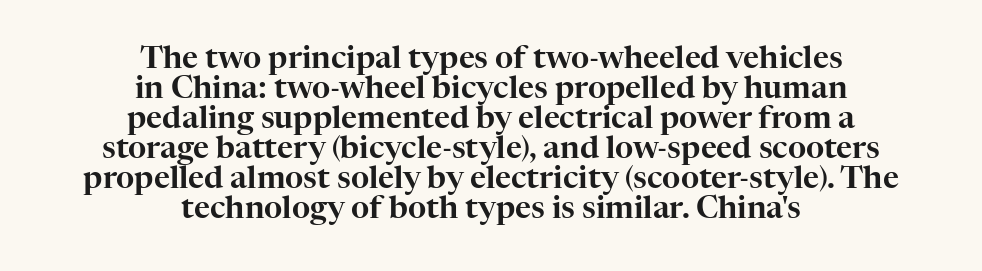
The passage shown is typed in a proportional face where columns would drift. Typeset on center — no edge is straight. Clear beneath every line of the passage. Compared with typical paragraphs, the rows here are closer together.
